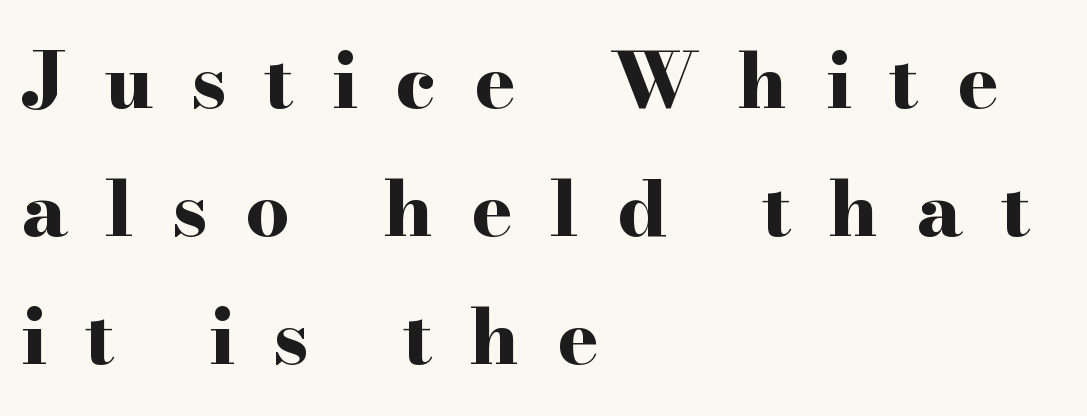
The image shows 77 px bold, wide serif type, upright; set left-aligned, normal line spacing (1.66x), unusually wide letter spacing (+0.49 em), not underlined; high stroke contrast and a small x-height.
